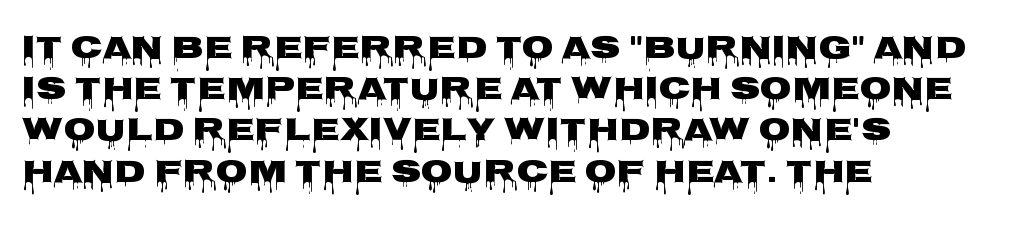
The image shows 33 px heavy, wide sans-serif type, upright; set left-aligned, normal line spacing (1.25x), normal letter spacing, not underlined; low stroke contrast and a large x-height.
